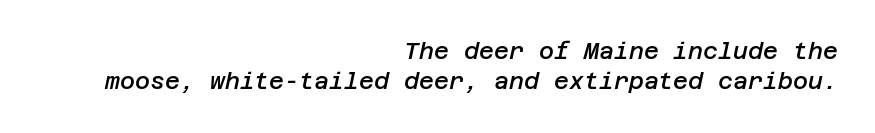
Q: Is the text bold? A: Semi-bold.
Q: Is the text italic (slanted)? A: Yes, it leans right by about 12 degrees.
Q: Is the text underlined? A: No.
Q: How is the paragraph aligned? A: Right-aligned.
Q: Is the spacing between letters normal or unusually wide? A: Normal.
Q: Is the spacing between lines tight, normal or loose? A: Normal.
